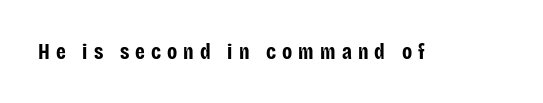
The image shows 22 px bold type, upright; set unusually wide letter spacing (+0.28 em), not underlined.
